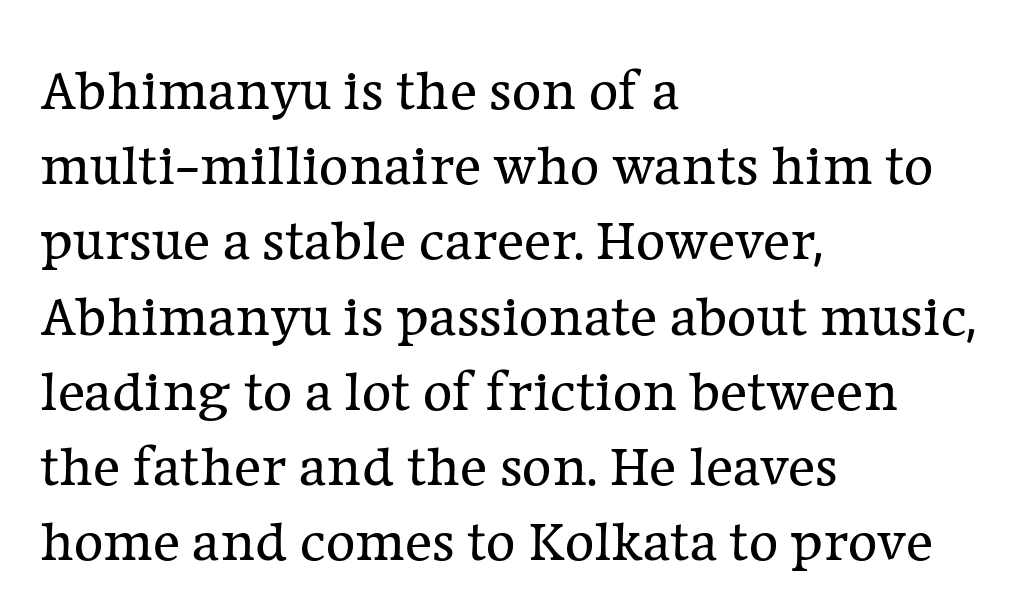
The face used here is proportionally spaced, like ordinary book or web type. The letters stand straight up with perfectly vertical stems. The lines sit at an ordinary, default distance from one another. Short note: letters normally spaced. These lines are set flush left with a ragged right edge. Typographically, this falls in the serif category.
